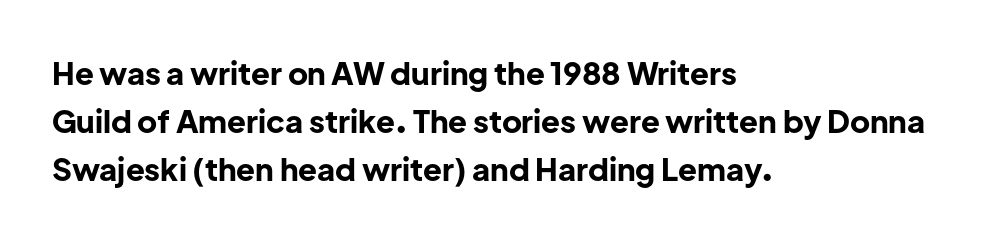
Is this a sans? Yes — the strokes have no serifs. The face used here is proportionally spaced, like ordinary book or web type. On the weight axis this lands at bold, roughly 700. The rendering anchors every line to the left-hand side. Words float on clear page, feet unadorned. Students, observe: this is what conventionally led text looks like.
